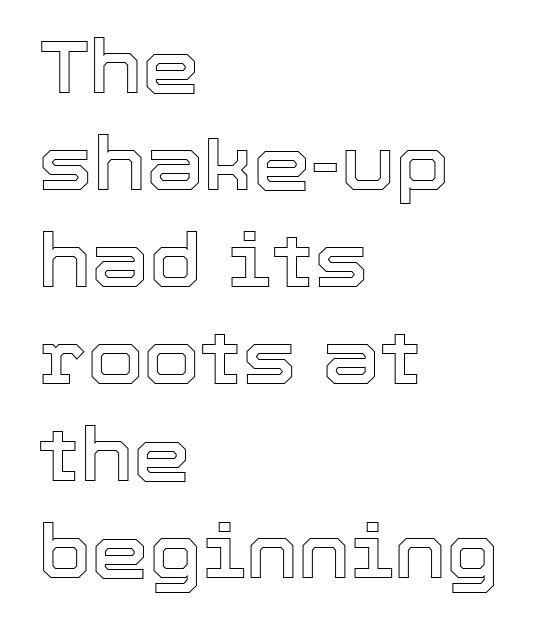
Q: Is the text italic (slanted)? A: No, it is upright.
Q: Is the text underlined? A: No.
Q: How is the paragraph aligned? A: Left-aligned.
Q: Is the spacing between letters normal or unusually wide? A: Normal.
Q: Is the spacing between lines tight, normal or loose? A: Normal.
Q: Width (condensed, normal, or wide)? A: Normal.
Q: x-height? A: Medium.
Q: Monospaced? A: No.
